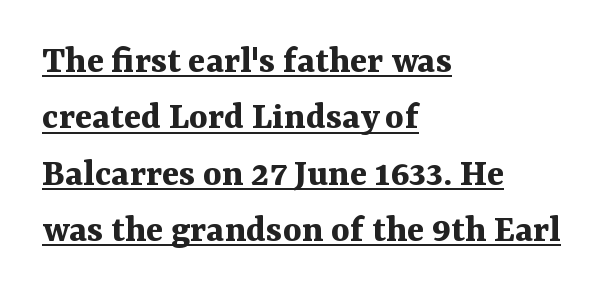
The image shows 40 px bold serif type, upright; set left-aligned, normal line spacing (1.41x), normal letter spacing, underlined; medium stroke contrast and a medium x-height.
